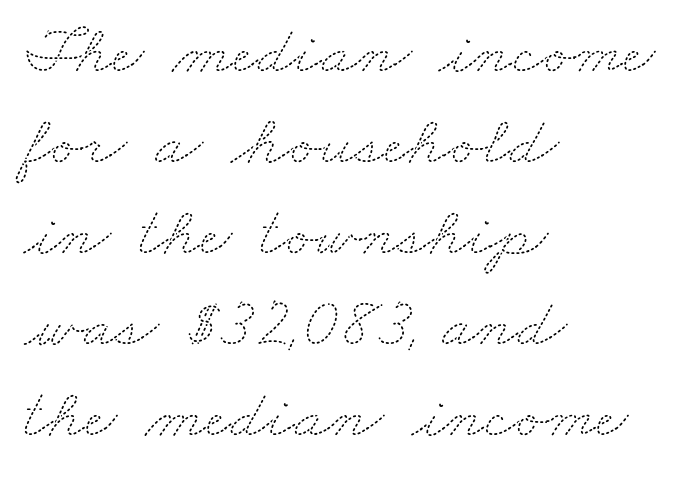
The image shows 70 px thin, wide type; set left-aligned, normal line spacing (1.3x), normal letter spacing, not underlined; medium stroke contrast and a small x-height.
